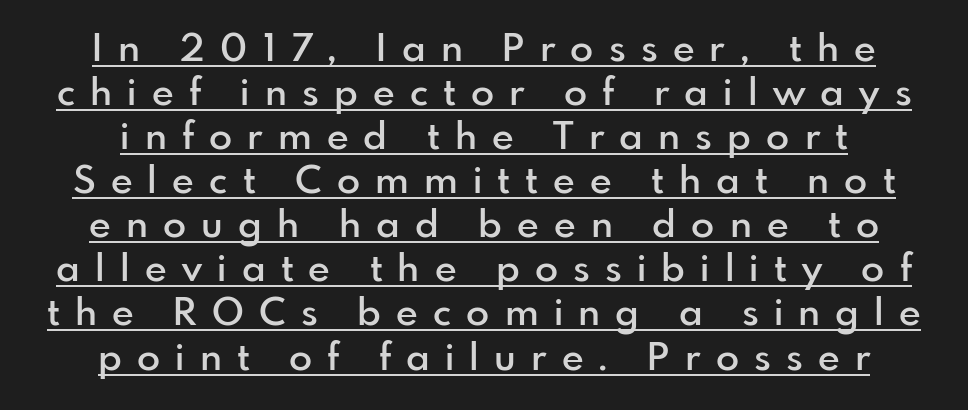
The face used here is proportionally spaced, like ordinary book or web type. Observe the absence of serifs on each vertical stroke in this sample. Summary of weight: moderately heavy, a semibold. The lettering is marked with a stroke running underneath it. Tall strokes in this sample are plumb rather than angled. In terms of letterspacing, this is a distinctly airy, spread setting.
